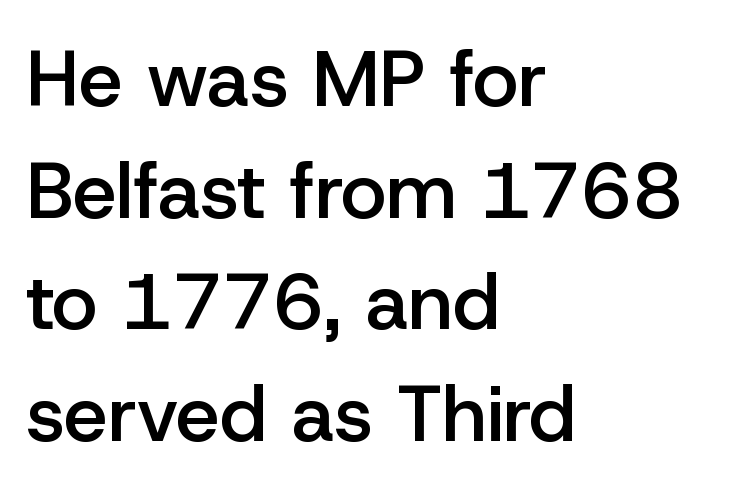
Q: Is the text bold? A: Semi-bold.
Q: Is the text italic (slanted)? A: No, it is upright.
Q: Is the typeface a serif or a sans-serif typeface? A: Sans-serif.
Q: Is the text underlined? A: No.
Q: How is the paragraph aligned? A: Left-aligned.
Q: Is the spacing between letters normal or unusually wide? A: Normal.
Q: Is the spacing between lines tight, normal or loose? A: Normal.
Q: Width (condensed, normal, or wide)? A: Normal.
Q: Stroke contrast? A: Low.
Q: x-height? A: Medium.
Q: Monospaced? A: No.
